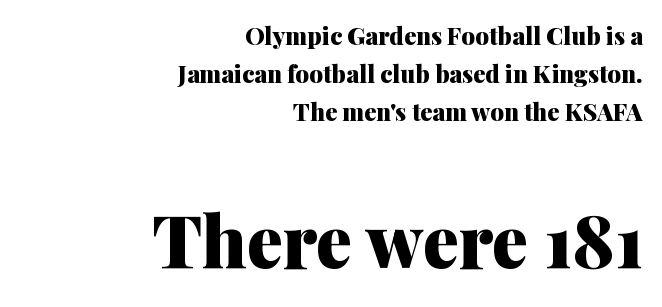
Q: Is the text bold? A: Yes.
Q: Is the text italic (slanted)? A: No, it is upright.
Q: Is the typeface a serif or a sans-serif typeface? A: Serif.
Q: Is the text underlined? A: No.
Q: How is the paragraph aligned? A: Right-aligned.
Q: Is the spacing between letters normal or unusually wide? A: Normal.
Q: Is the spacing between lines tight, normal or loose? A: Normal.
Q: Which block of text is set in a larger size, the first (top) or the second (bottom)? A: The second (bottom) one.
Q: Width (condensed, normal, or wide)? A: Normal.
Q: Stroke contrast? A: Medium.
Q: x-height? A: Medium.
Q: Monospaced? A: No.
